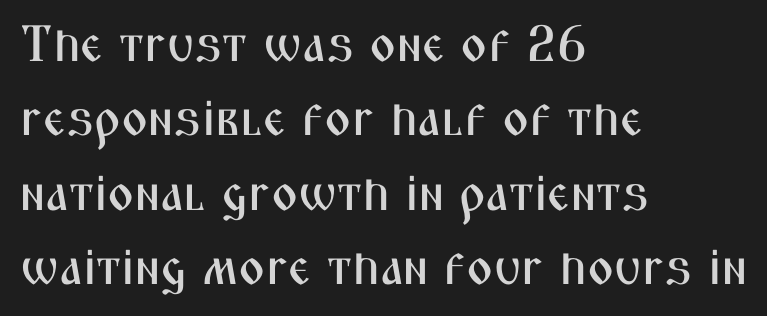
Q: Is the text italic (slanted)? A: No, it is upright.
Q: Is the typeface a serif or a sans-serif typeface? A: Sans-serif.
Q: Is the text underlined? A: No.
Q: How is the paragraph aligned? A: Left-aligned.
Q: Is the spacing between letters normal or unusually wide? A: Normal.
Q: Is the spacing between lines tight, normal or loose? A: Normal.
Q: Width (condensed, normal, or wide)? A: Condensed.
Q: Stroke contrast? A: Medium.
Q: x-height? A: Medium.
Q: Monospaced? A: No.
